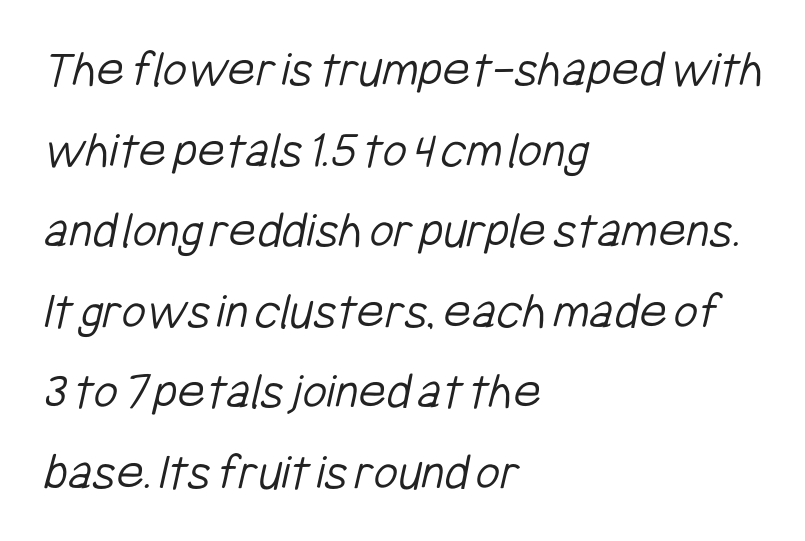
Each letter keeps its own natural width here, so spacing adapts to shape. Observe the ordinary spacing: letters are neighbours, not strangers. Where is the straight margin? On the left. Leading matches the norm, producing a regular column. Serif or sans? Sans — the stroke terminals are bare. No chunkiness to these letters — they're not bold.
